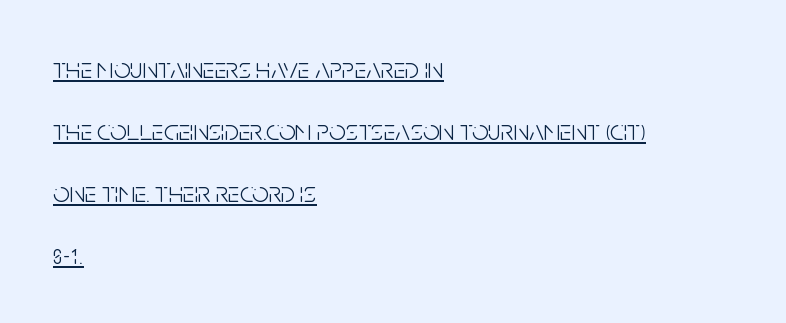
Q: Is the text bold? A: No.
Q: Is the text italic (slanted)? A: No, it is upright.
Q: Is the typeface a serif or a sans-serif typeface? A: Sans-serif.
Q: Is the text underlined? A: Yes.
Q: How is the paragraph aligned? A: Left-aligned.
Q: Is the spacing between letters normal or unusually wide? A: Normal.
Q: Is the spacing between lines tight, normal or loose? A: Loose.
Q: Width (condensed, normal, or wide)? A: Condensed.
Q: Stroke contrast? A: Low.
Q: x-height? A: Large.
Q: Monospaced? A: No.
